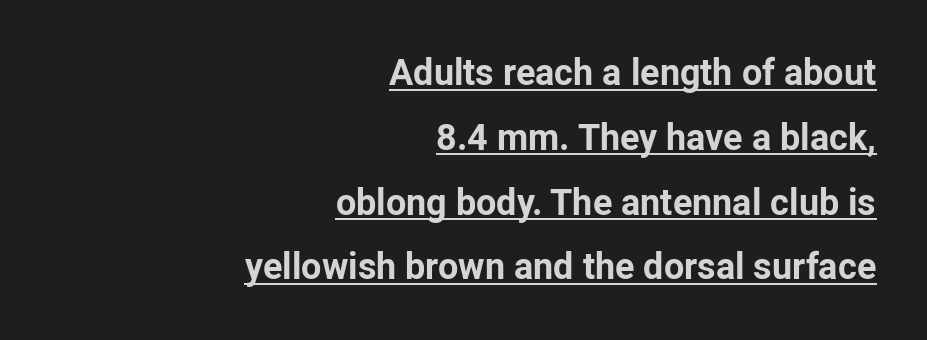
Reading down the block, your eye finds every line finishing at a fixed right position. Notice how a bar underscores the lettering throughout. Vertical strokes here are truly vertical. There is no visible air inserted between adjacent glyphs.
